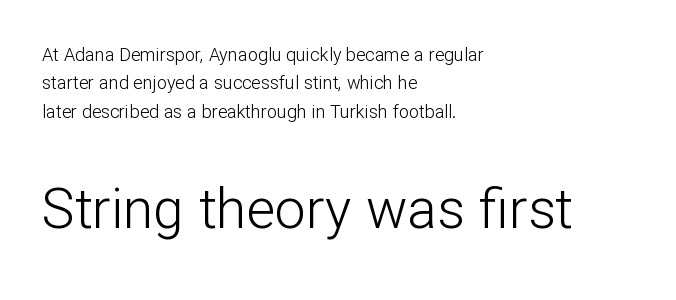
This layout puts the modest block above and the oversized block below. This sample keeps an unexceptional amount of space between lines. Just letters on the line, the space beneath them empty. A typesetter would call this zero additional tracking.
